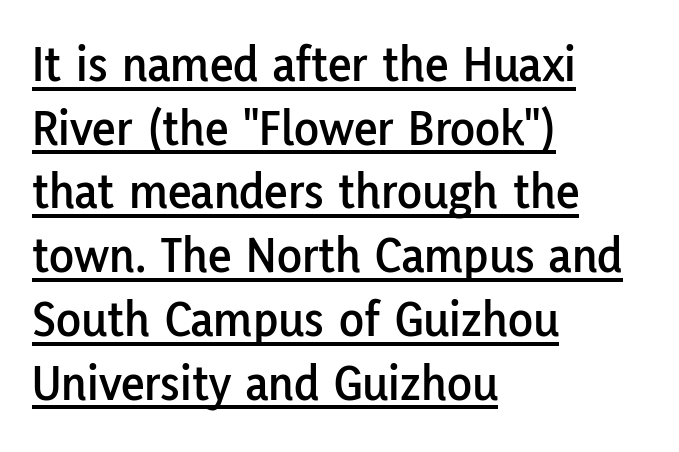
{"serif": "no", "italic": "no", "width": "normal", "stroke_contrast": "low", "x_height": "medium", "monospaced": "no", "underline": "yes", "align": "left", "line_spacing": "normal", "line_spacing_ratio": 1.25, "letter_spacing": "normal", "letter_spacing_em": 0.0, "glyph_px": 51}
